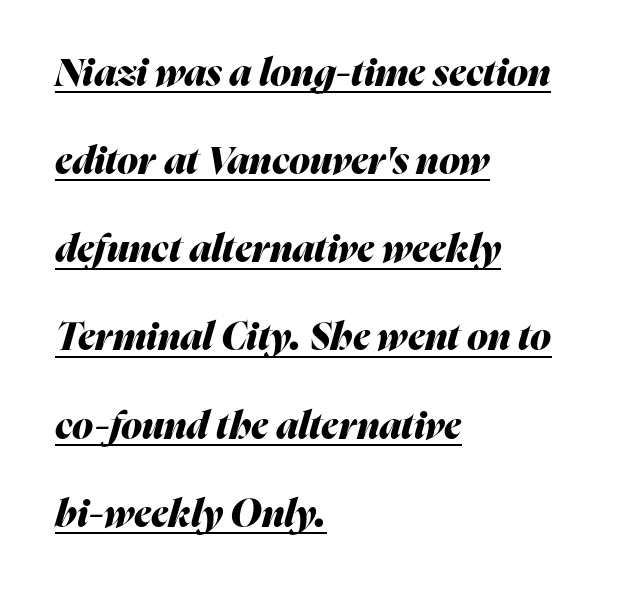
The image shows 38 px heavy type, italic (leaning right); set left-aligned, loose line spacing (2.32x), normal letter spacing, underlined; medium stroke contrast and a medium x-height.
